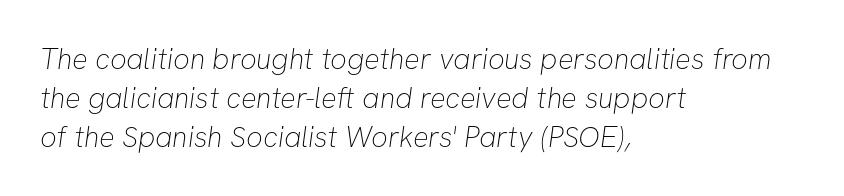
Check where the strokes stop: nothing finishes them off — pure sans. A typesetter would call this leading conventional body-copy spacing. The foot of each line stays bare and open. Does extra space separate the letters? No, they use regular spacing. Teacher's note: observe the even left margin — that is flush-left alignment.
